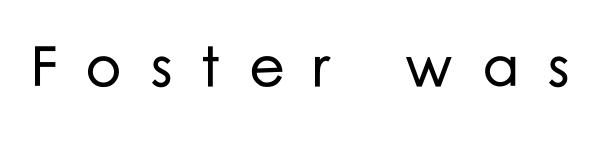
The image shows 57 px sans-serif type, upright; set unusually wide letter spacing (+0.47 em), not underlined; low stroke contrast and a medium x-height.
